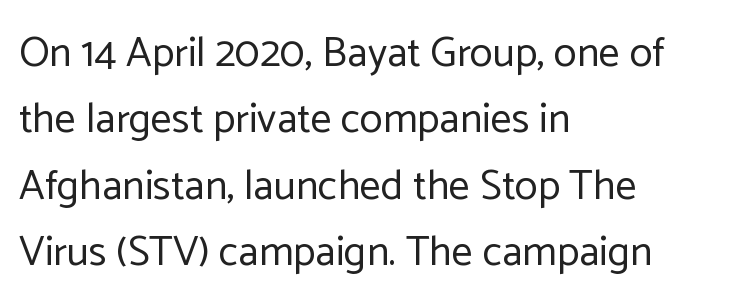
Q: Is the text bold? A: No.
Q: Is the text italic (slanted)? A: No, it is upright.
Q: Is the typeface a serif or a sans-serif typeface? A: Sans-serif.
Q: Is the text underlined? A: No.
Q: How is the paragraph aligned? A: Left-aligned.
Q: Is the spacing between letters normal or unusually wide? A: Normal.
Q: Is the spacing between lines tight, normal or loose? A: Normal.
Q: Width (condensed, normal, or wide)? A: Normal.
Q: Stroke contrast? A: Low.
Q: x-height? A: Medium.
Q: Monospaced? A: No.
